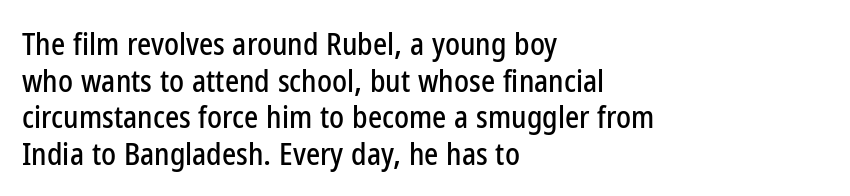
The image shows 30 px condensed sans-serif type, upright; set left-aligned, line spacing 1.22x, normal letter spacing, not underlined; low stroke contrast and a medium x-height.
